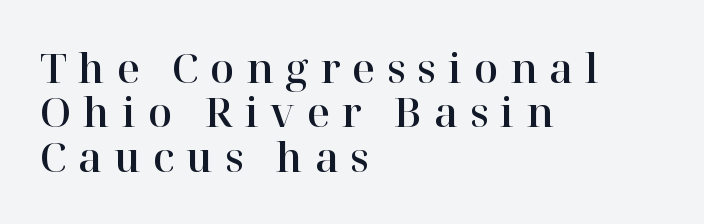
Q: Is the text italic (slanted)? A: No, it is upright.
Q: Is the typeface a serif or a sans-serif typeface? A: Serif.
Q: Is the text underlined? A: No.
Q: How is the paragraph aligned? A: Left-aligned.
Q: Is the spacing between letters normal or unusually wide? A: Unusually wide.
Q: Is the spacing between lines tight, normal or loose? A: Tight.
Q: Width (condensed, normal, or wide)? A: Normal.
Q: Stroke contrast? A: High.
Q: x-height? A: Medium.
Q: Monospaced? A: No.
